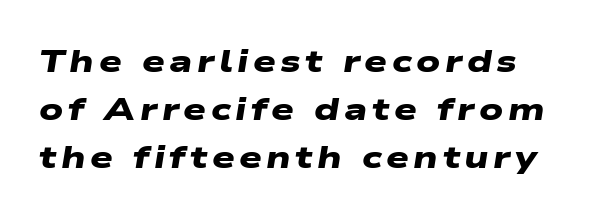
Summary of weight: heavy, a full bold. Stroke terminals: plain, sans-serif. Evenly set lines give the paragraph a standard silhouette. Unmarked baselines from the first word to the last. Think of a printed novel: that variable character pitch is what you see here.
